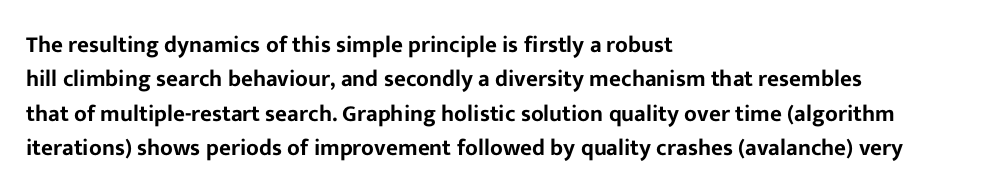
The specimen omits any rule beneath the text block's lines. The line-height multiplier appears to be the usual default. Posture: upright roman. The letters sit at their default tracking, neither squeezed nor spread.
